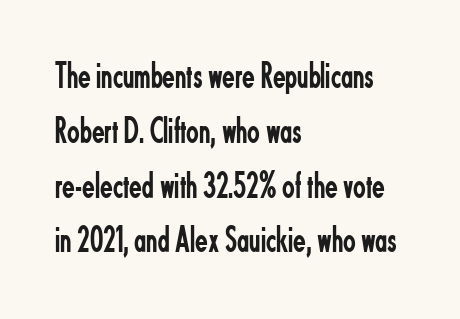
What's the leading like? Ordinary, nothing unusual. On a weight scale, this lands at 450 or below. Observe the ordinary spacing: letters are neighbours, not strangers. Typeset ragged right — the left edge is the straight one.
